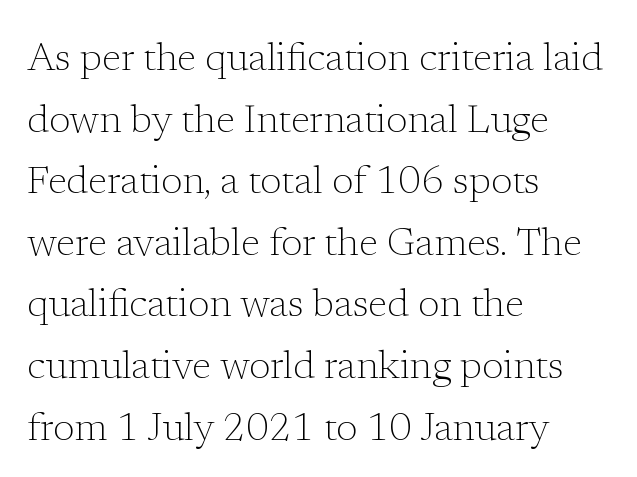
Q: Is the text bold? A: No.
Q: Is the text italic (slanted)? A: No, it is upright.
Q: Is the typeface a serif or a sans-serif typeface? A: Serif.
Q: Is the text underlined? A: No.
Q: How is the paragraph aligned? A: Left-aligned.
Q: Is the spacing between letters normal or unusually wide? A: Normal.
Q: Is the spacing between lines tight, normal or loose? A: Normal.
Q: Width (condensed, normal, or wide)? A: Normal.
Q: Stroke contrast? A: Low.
Q: x-height? A: Medium.
Q: Monospaced? A: No.
